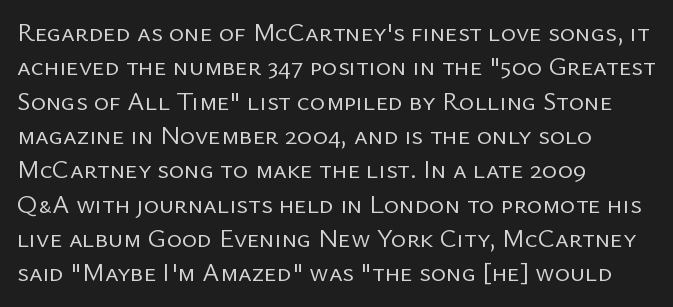
Q: Is the text bold? A: No.
Q: Is the text italic (slanted)? A: No, it is upright.
Q: Is the text underlined? A: No.
Q: How is the paragraph aligned? A: Left-aligned.
Q: Is the spacing between letters normal or unusually wide? A: Normal.
Q: Is the spacing between lines tight, normal or loose? A: Normal.
